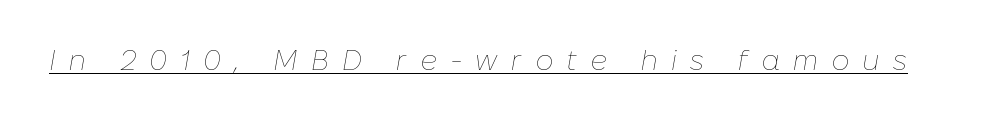
Q: Is the text bold? A: No.
Q: Is the text italic (slanted)? A: Yes, it leans right by about 10 degrees.
Q: Is the text underlined? A: Yes.
Q: Is the spacing between letters normal or unusually wide? A: Unusually wide.
Q: Width (condensed, normal, or wide)? A: Normal.
Q: Stroke contrast? A: Low.
Q: x-height? A: Medium.
Q: Monospaced? A: No.
